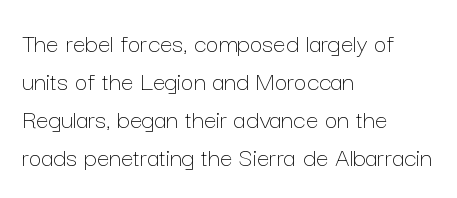
The image shows 28 px thin type, upright; set left-aligned, normal line spacing (1.36x), normal letter spacing, not underlined; low stroke contrast and a medium x-height.
